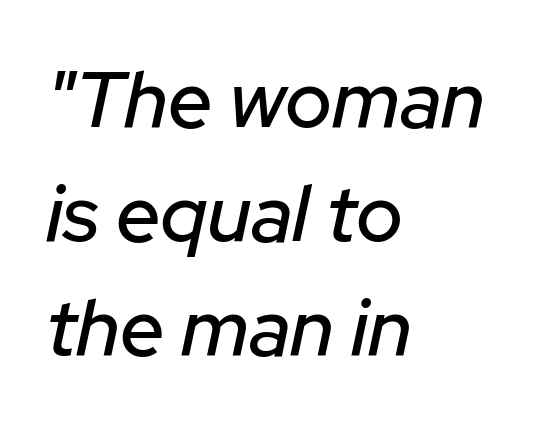
The image shows 79 px text type, italic (leaning right); set left-aligned, normal line spacing (1.44x), normal letter spacing, not underlined; low stroke contrast and a medium x-height.
